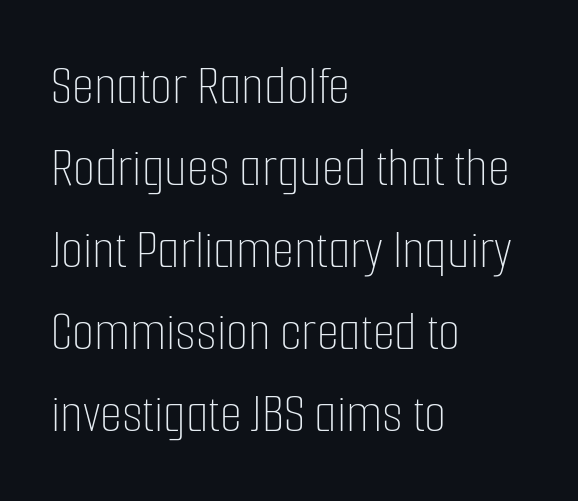
The rendering uses natural spacing where letterforms have individual widths. The space beneath each line is pristine and unruled. The face used here is rendered with its standard letterfit. Think standard paragraph weight, or any step lighter than that. Students, observe: this is what conventionally led text looks like. This sample uses an upright cut, with every glyph sitting square on the baseline.
